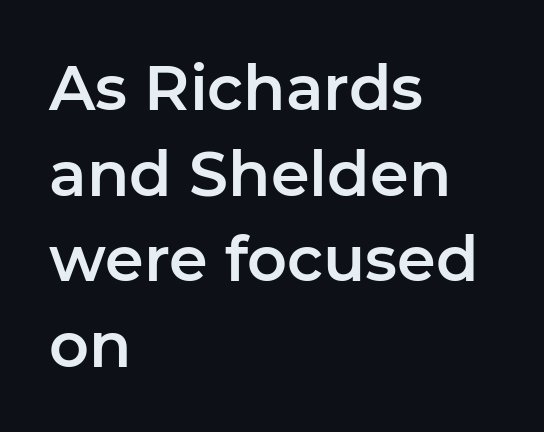
{"serif": "no", "italic": "no", "width": "normal", "stroke_contrast": "low", "x_height": "medium", "monospaced": "no", "underline": "no", "align": "left", "line_spacing": "normal", "line_spacing_ratio": 1.38, "letter_spacing": "normal", "letter_spacing_em": 0.0, "glyph_px": 62}
